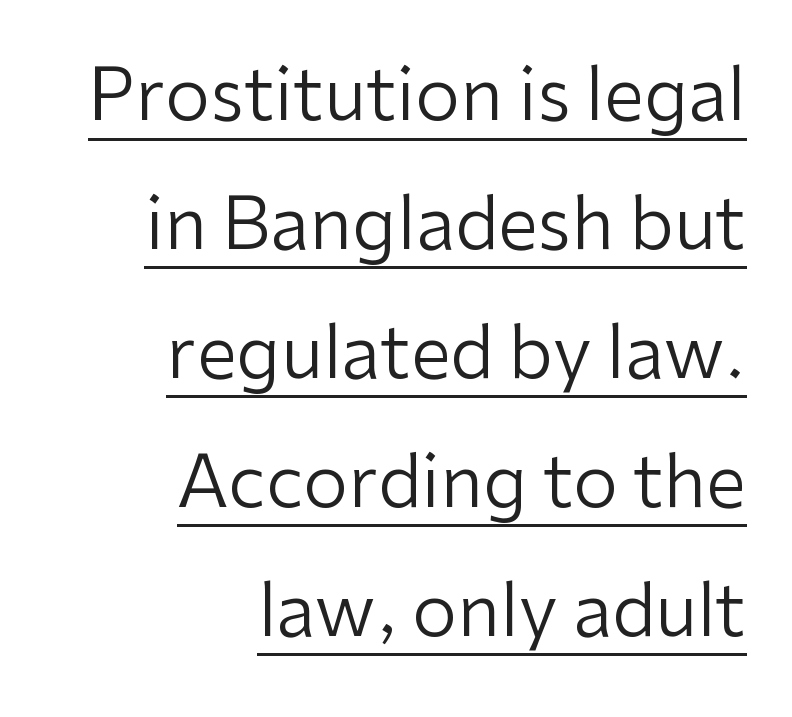
Q: Is the text bold? A: No.
Q: Is the text italic (slanted)? A: No, it is upright.
Q: Is the typeface a serif or a sans-serif typeface? A: Sans-serif.
Q: Is the text underlined? A: Yes.
Q: How is the paragraph aligned? A: Right-aligned.
Q: Is the spacing between letters normal or unusually wide? A: Normal.
Q: Width (condensed, normal, or wide)? A: Normal.
Q: Stroke contrast? A: Low.
Q: x-height? A: Medium.
Q: Monospaced? A: No.
